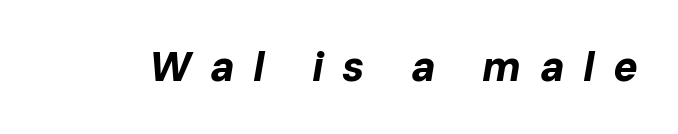
{"italic": "yes", "lean": "right", "slant_degrees": 10, "bold": "yes", "weight": "bold", "width": "normal", "stroke_contrast": "low", "x_height": "medium", "monospaced": "no", "underline": "no", "letter_spacing": "wide", "letter_spacing_em": 0.45, "glyph_px": 41}
